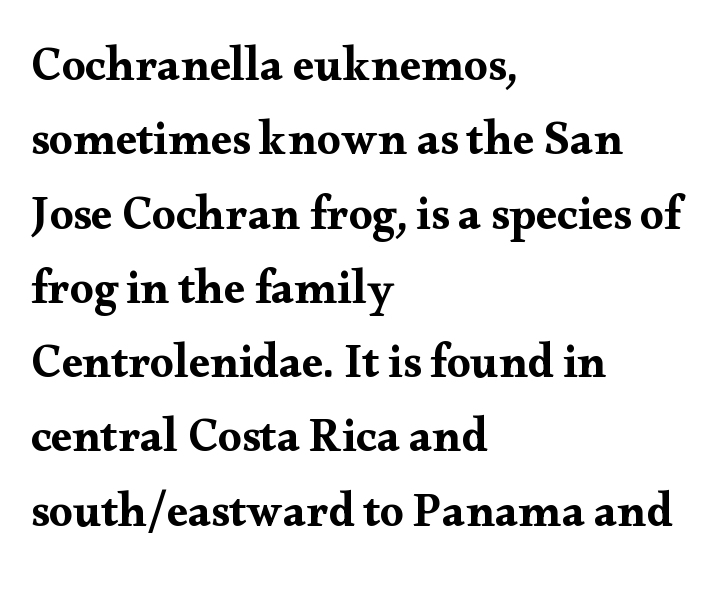
Glance below the letters and you will spot only blank space. The designer went with a serif here, giving each stem small feet. Note the varied advance widths — an 'i' is clearly narrower than an 'm'. These lines sit exactly where default settings would place them. The axis of the letterforms is exactly vertical.
